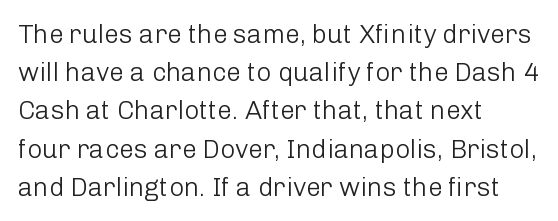
Q: Is the text bold? A: No.
Q: Is the text italic (slanted)? A: No, it is upright.
Q: Is the text underlined? A: No.
Q: How is the paragraph aligned? A: Left-aligned.
Q: Is the spacing between letters normal or unusually wide? A: Normal.
Q: Is the spacing between lines tight, normal or loose? A: Normal.
